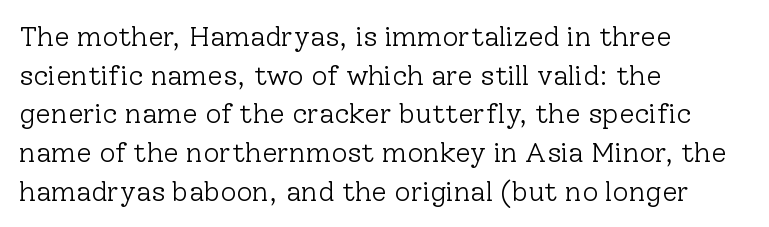
Where is the straight margin? On the left. Here the designer chose a conventional face with non-uniform glyph widths. The gap between lines stays unmarked. A normal amount of white space separates one row of letters from the next. The weight would be labelled regular, book, light, or lighter still. Nope, not italic — everything's standing straight.
